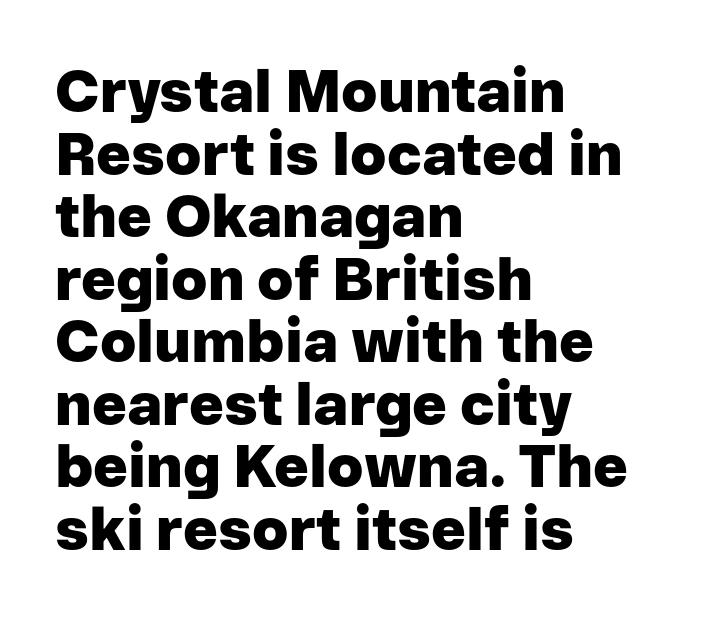
{"serif": "no", "italic": "no", "bold": "yes", "weight": "heavy", "width": "normal", "stroke_contrast": "low", "x_height": "medium", "monospaced": "no", "underline": "no", "align": "left", "line_spacing": "tight", "line_spacing_ratio": 1.06, "letter_spacing": "normal", "letter_spacing_em": 0.0, "glyph_px": 59}
